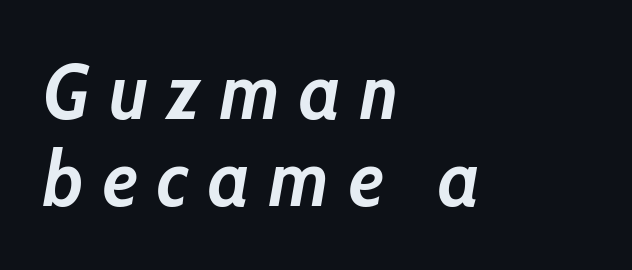
Q: Is the text bold? A: Yes.
Q: Is the text italic (slanted)? A: Yes, it leans right by about 10 degrees.
Q: Is the text underlined? A: No.
Q: How is the paragraph aligned? A: Left-aligned.
Q: Is the spacing between letters normal or unusually wide? A: Unusually wide.
Q: Is the spacing between lines tight, normal or loose? A: Tight.
Q: Width (condensed, normal, or wide)? A: Condensed.
Q: Stroke contrast? A: Low.
Q: x-height? A: Medium.
Q: Monospaced? A: No.
